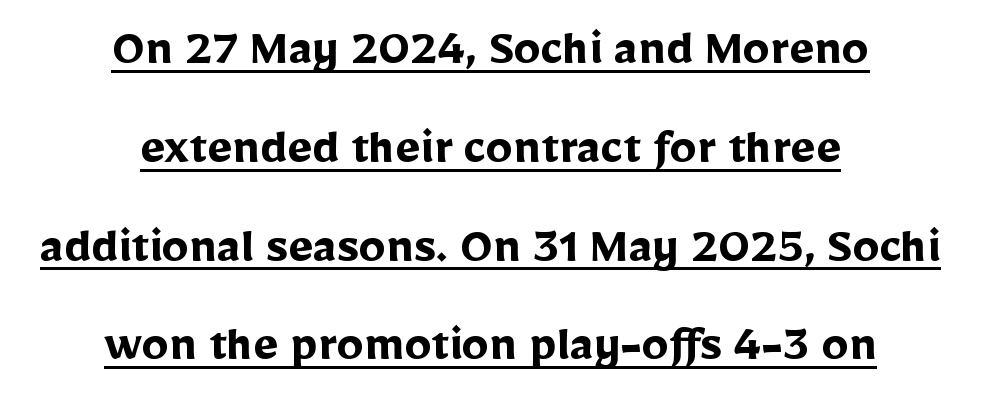
Q: Is the text bold? A: Yes.
Q: Is the text italic (slanted)? A: No, it is upright.
Q: Is the typeface a serif or a sans-serif typeface? A: Sans-serif.
Q: Is the text underlined? A: Yes.
Q: How is the paragraph aligned? A: Centered.
Q: Is the spacing between letters normal or unusually wide? A: Normal.
Q: Width (condensed, normal, or wide)? A: Normal.
Q: Stroke contrast? A: Low.
Q: x-height? A: Medium.
Q: Monospaced? A: No.
